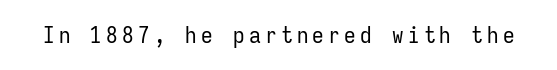
The image shows 23 px text type, upright; set not underlined.
